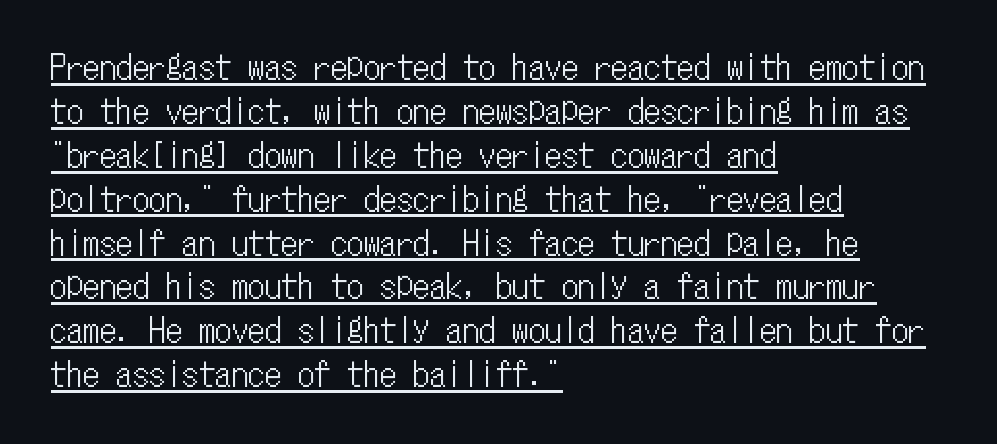
{"italic": "no", "width": "condensed", "stroke_contrast": "low", "x_height": "medium", "monospaced": "yes", "underline": "yes", "align": "left", "line_spacing": "normal", "line_spacing_ratio": 1.33, "letter_spacing": "normal", "letter_spacing_em": 0.0, "glyph_px": 33}
